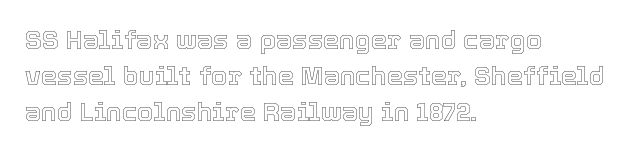
{"italic": "no", "underline": "no", "align": "left", "line_spacing": "normal", "line_spacing_ratio": 1.39, "letter_spacing": "normal", "letter_spacing_em": 0.0, "glyph_px": 26}
